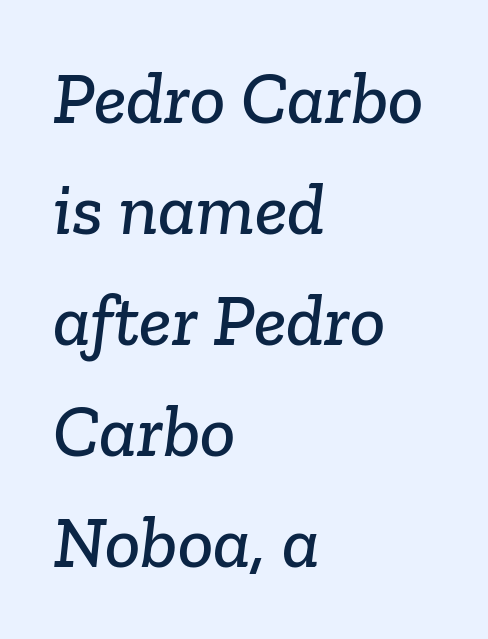
Q: Is the typeface a serif or a sans-serif typeface? A: Serif.
Q: Is the text underlined? A: No.
Q: How is the paragraph aligned? A: Left-aligned.
Q: Is the spacing between letters normal or unusually wide? A: Normal.
Q: Is the spacing between lines tight, normal or loose? A: Normal.
Q: Width (condensed, normal, or wide)? A: Normal.
Q: Stroke contrast? A: Low.
Q: x-height? A: Medium.
Q: Monospaced? A: No.
